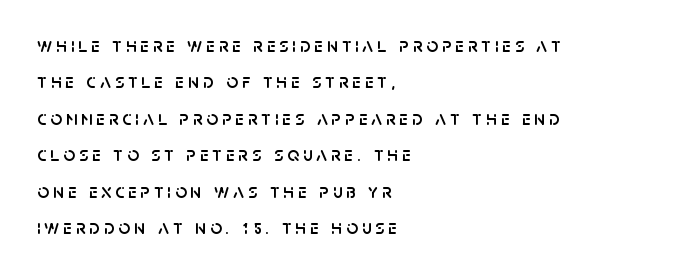
The image shows 20 px text type, upright; set left-aligned, line spacing 1.82x, not underlined.
